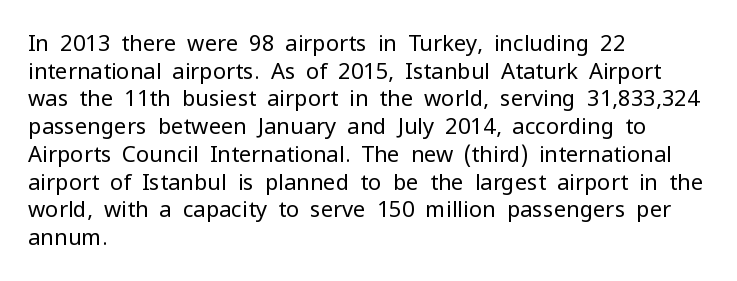
{"italic": "no", "bold": "no", "underline": "no", "align": "left", "line_spacing": "normal", "line_spacing_ratio": 1.26, "letter_spacing": "normal", "letter_spacing_em": 0.0, "glyph_px": 22}
